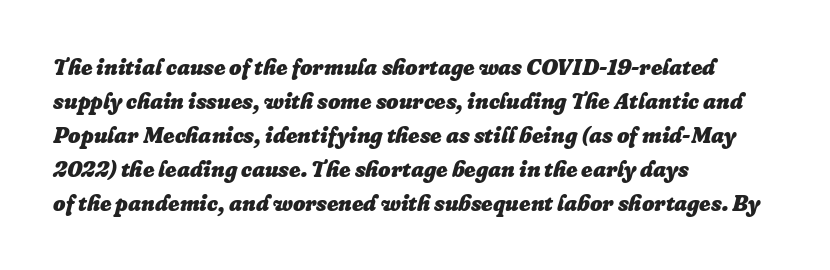
The rendering uses a bold face; every stroke is thick and dark. Honestly, there is no underline to notice here at all. When letters slant like this, we call the style italic. The lines in this sample share a left origin and differ only in where they stop. Regular leading. The rendering keeps characters at their native spacing.
